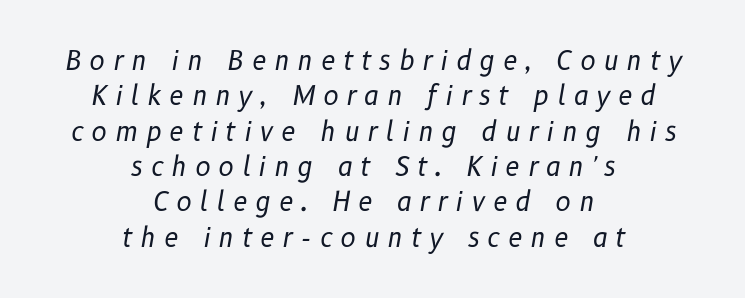
Q: Is the text bold? A: No.
Q: Is the text italic (slanted)? A: Yes, it leans right by about 10 degrees.
Q: Is the text underlined? A: No.
Q: How is the paragraph aligned? A: Centered.
Q: Is the spacing between letters normal or unusually wide? A: Unusually wide.
Q: Is the spacing between lines tight, normal or loose? A: Normal.
